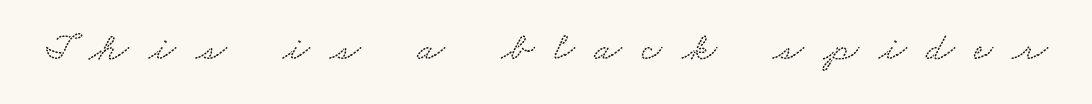
{"serif": "yes", "width": "wide", "stroke_contrast": "medium", "x_height": "small", "monospaced": "no", "underline": "no", "letter_spacing": "wide", "letter_spacing_em": 0.5, "glyph_px": 40}
